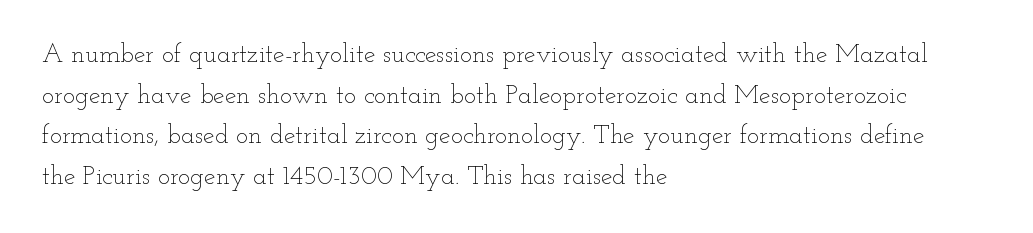
Q: Is the text bold? A: No.
Q: Is the text italic (slanted)? A: No, it is upright.
Q: Is the text underlined? A: No.
Q: How is the paragraph aligned? A: Left-aligned.
Q: Is the spacing between letters normal or unusually wide? A: Normal.
Q: Is the spacing between lines tight, normal or loose? A: Normal.
